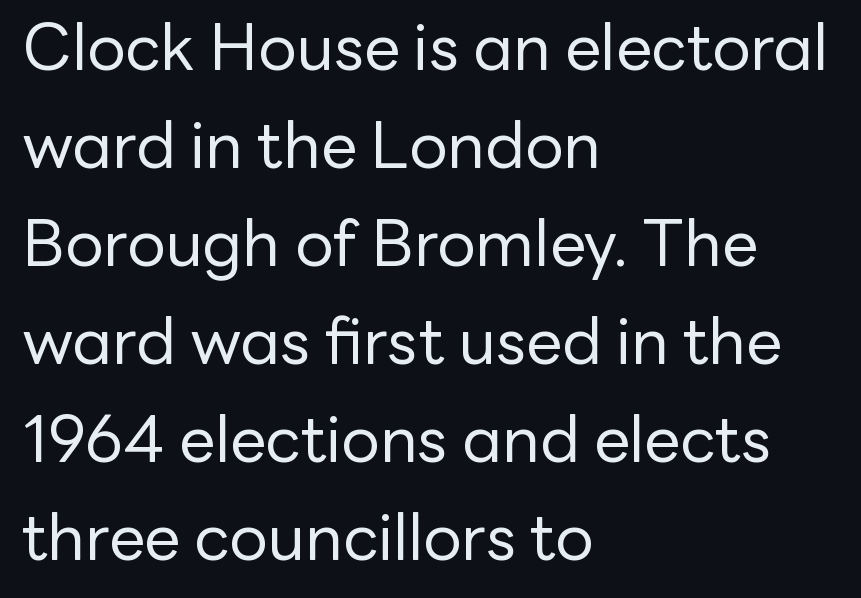
The image shows 64 px regular-weight sans-serif type, upright; set left-aligned, normal line spacing (1.53x), normal letter spacing, not underlined; low stroke contrast and a medium x-height.
